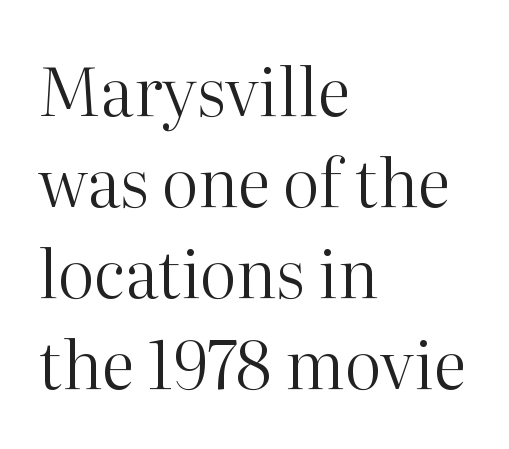
{"serif": "yes", "italic": "no", "bold": "no", "weight": "regular", "width": "normal", "stroke_contrast": "high", "x_height": "medium", "monospaced": "no", "underline": "no", "align": "left", "line_spacing": "normal", "line_spacing_ratio": 1.38, "letter_spacing": "normal", "letter_spacing_em": 0.0, "glyph_px": 66}
